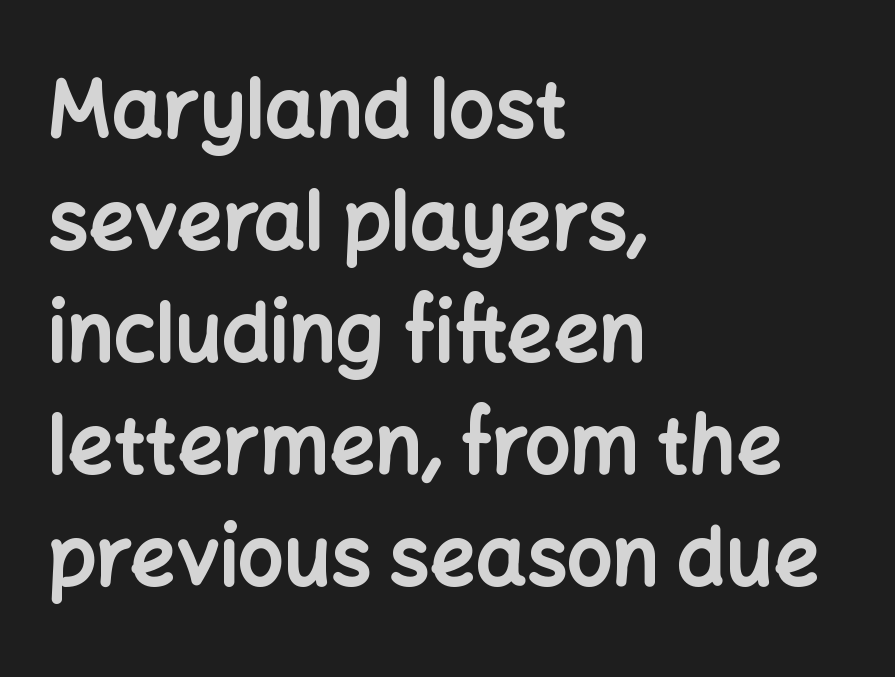
These words are printed bold, with thick strokes throughout. All the whitespace from short lines collects on the right. Compared with typical paragraphs, the rows here are spaced about the same. Nobody drew a line under any word here. It's the straight-up-and-down kind of type.
